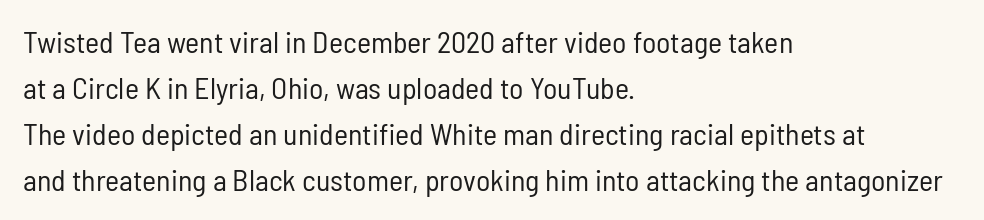
If you drew a ruler down the left edge, every line would touch it. Glyph-to-glyph distance matches everyday printed text. Is this a sans? Yes — the strokes have no serifs. Words float on clear page, feet unadorned. These lines are rendered in a variable-pitch font.
